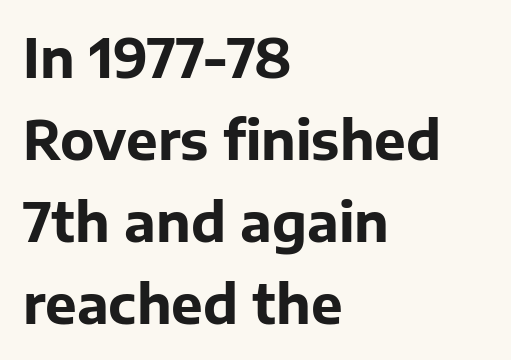
{"serif": "no", "italic": "no", "bold": "yes", "weight": "bold", "width": "normal", "stroke_contrast": "low", "x_height": "medium", "monospaced": "no", "underline": "no", "align": "left", "line_spacing": "normal", "line_spacing_ratio": 1.55, "letter_spacing": "normal", "letter_spacing_em": 0.0, "glyph_px": 53}
